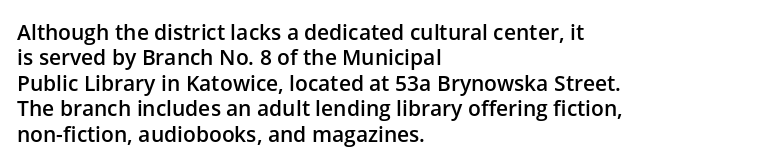
The image shows 21 px text type, upright; set left-aligned, line spacing 1.21x, normal letter spacing, not underlined.
